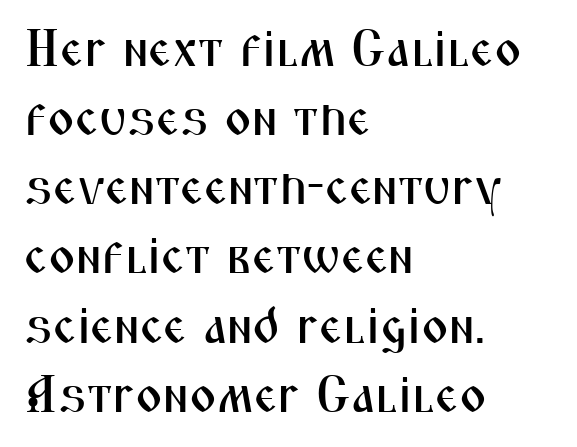
A sans-serif font was chosen for this passage. Italic: no, the glyphs are upright roman. The specimen omits any rule beneath the text block's lines. The letters advance in unequal steps, a hallmark of proportional type.
